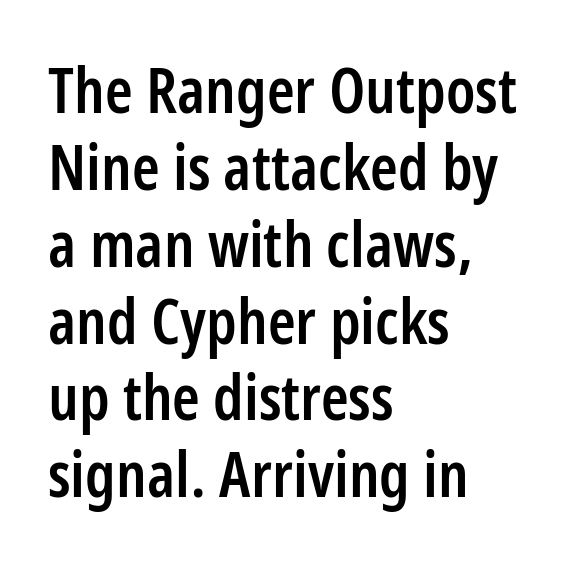
The image shows 63 px semibold, condensed sans-serif type, upright; set left-aligned, line spacing 1.22x, normal letter spacing, not underlined; low stroke contrast and a medium x-height.
